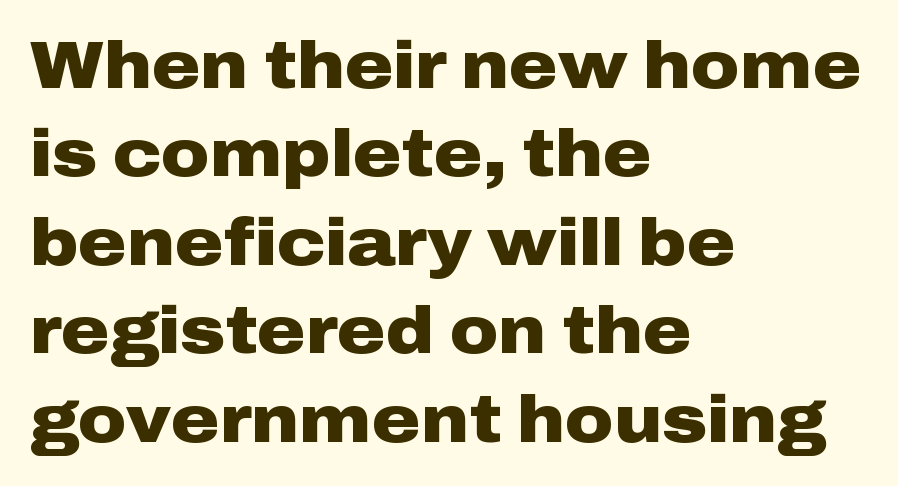
The image shows 66 px heavy, wide sans-serif type, upright; set left-aligned, normal line spacing (1.34x), normal letter spacing, not underlined; low stroke contrast and a medium x-height.
